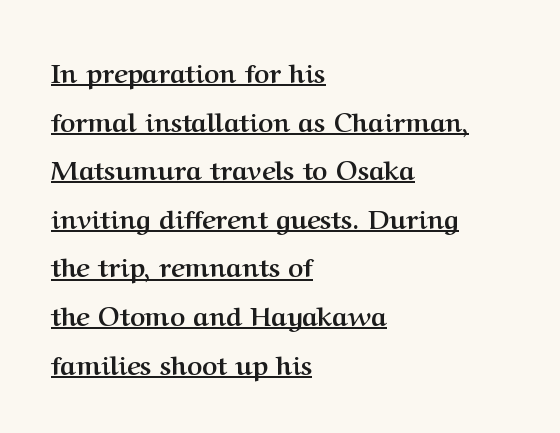
Q: Is the text bold? A: Yes.
Q: Is the text italic (slanted)? A: No, it is upright.
Q: Is the text underlined? A: Yes.
Q: How is the paragraph aligned? A: Left-aligned.
Q: Is the spacing between letters normal or unusually wide? A: Normal.
